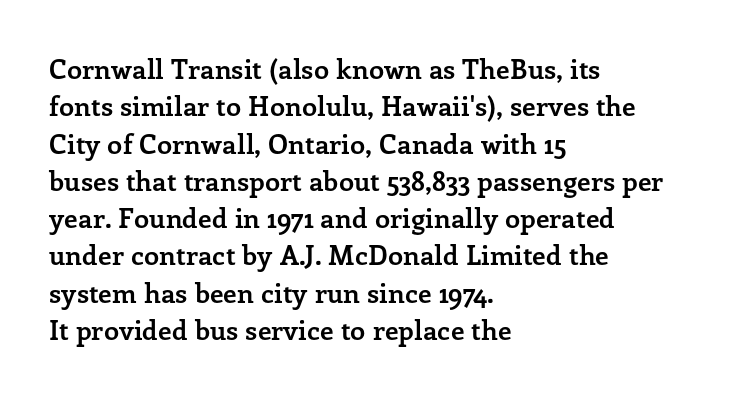
{"italic": "no", "bold": "yes", "underline": "no", "align": "left", "line_spacing": "normal", "line_spacing_ratio": 1.38, "letter_spacing": "normal", "letter_spacing_em": 0.0, "glyph_px": 27}
